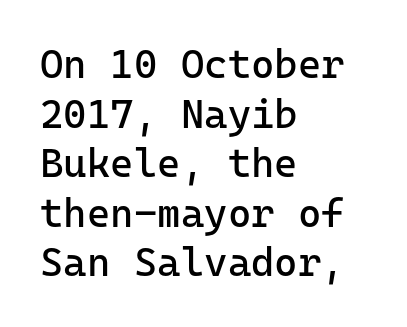
Weight: regular or lighter. Typeset ragged right — the left edge is the straight one. The axis of the letterforms is exactly vertical. Check where the strokes stop: nothing finishes them off — pure sans.
